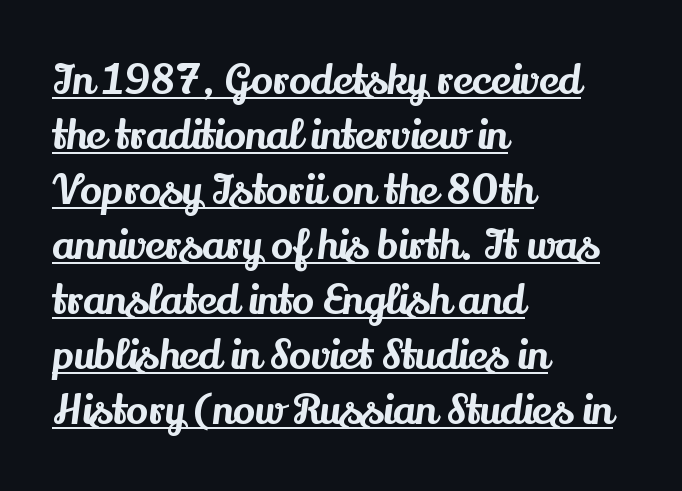
Q: Is the text italic (slanted)? A: Yes.
Q: Is the typeface a serif or a sans-serif typeface? A: Serif.
Q: Is the text underlined? A: Yes.
Q: How is the paragraph aligned? A: Left-aligned.
Q: Is the spacing between letters normal or unusually wide? A: Normal.
Q: Is the spacing between lines tight, normal or loose? A: Normal.
Q: Width (condensed, normal, or wide)? A: Normal.
Q: Stroke contrast? A: Medium.
Q: x-height? A: Small.
Q: Monospaced? A: No.
